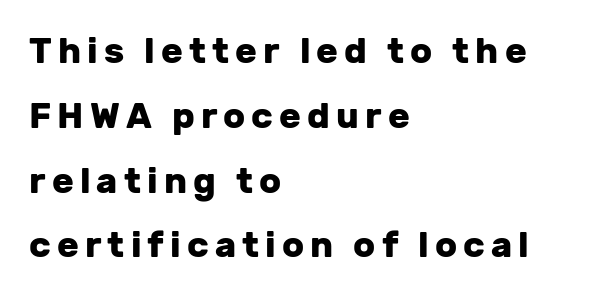
The image shows 36 px heavy sans-serif type, upright; set left-aligned, line spacing 1.8x, not underlined; low stroke contrast and a medium x-height.
